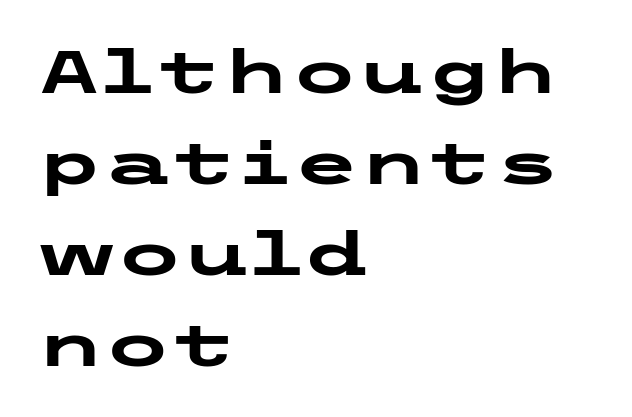
Q: Is the text bold? A: Yes.
Q: Is the text italic (slanted)? A: No, it is upright.
Q: Is the typeface a serif or a sans-serif typeface? A: Sans-serif.
Q: Is the text underlined? A: No.
Q: How is the paragraph aligned? A: Left-aligned.
Q: Is the spacing between letters normal or unusually wide? A: Normal.
Q: Is the spacing between lines tight, normal or loose? A: Normal.
Q: Width (condensed, normal, or wide)? A: Wide.
Q: Stroke contrast? A: Low.
Q: x-height? A: Medium.
